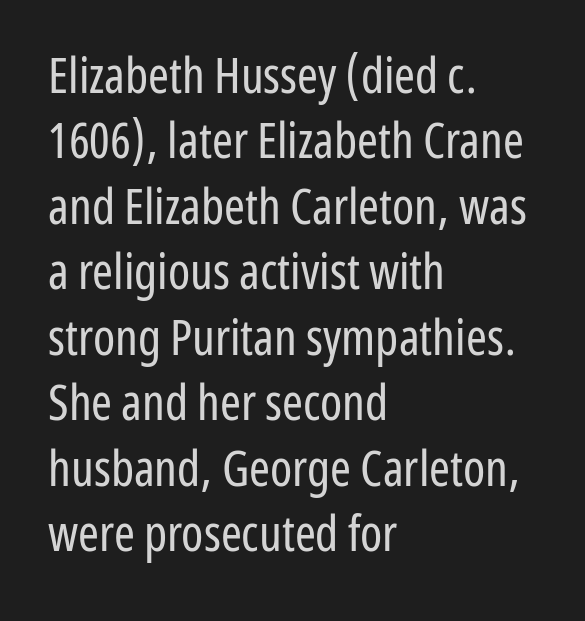
{"serif": "no", "italic": "no", "bold": "no", "weight": "regular", "width": "condensed", "stroke_contrast": "low", "x_height": "medium", "monospaced": "no", "underline": "no", "align": "left", "line_spacing": "normal", "line_spacing_ratio": 1.31, "letter_spacing": "normal", "letter_spacing_em": 0.0, "glyph_px": 50}
